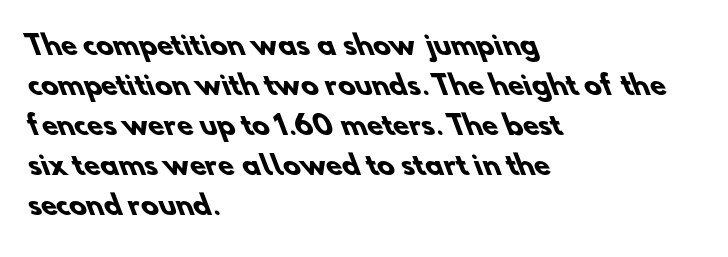
Between one letter and the next there's only the usual sliver of space. Students, observe: this is what conventionally led text looks like. The strokes are fattened all the way to bold. The text block is weighted toward the left margin, trailing off unevenly rightward. The area under the type is left untouched.
